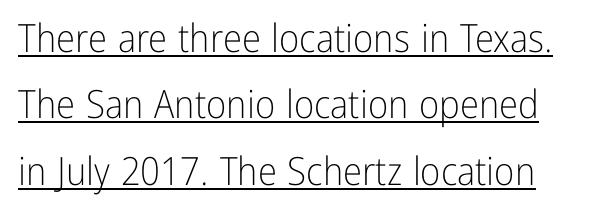
The passage shown has conventional tracking throughout. How would I describe the line gaps? Plain and ordinary. Students, observe the line beneath the letters — that is underlining. Serifs: no, the terminals of the letterforms are clean.
